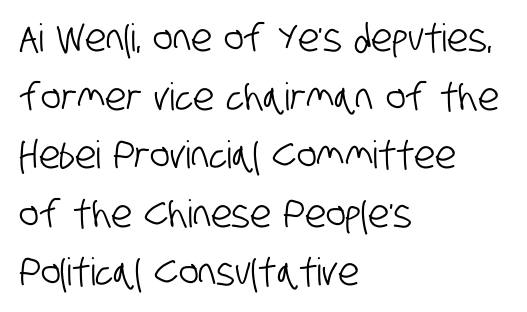
The image shows 38 px condensed sans-serif type; set left-aligned, normal line spacing (1.54x), normal letter spacing, not underlined; low stroke contrast and a large x-height.
